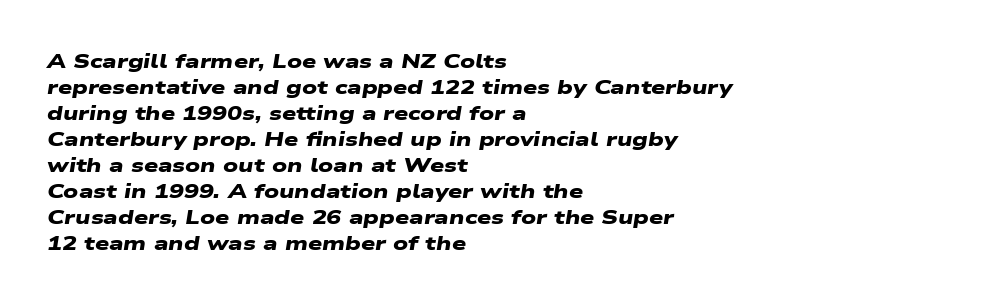
Q: Is the text bold? A: Yes.
Q: Is the text underlined? A: No.
Q: How is the paragraph aligned? A: Left-aligned.
Q: Is the spacing between letters normal or unusually wide? A: Normal.
Q: Is the spacing between lines tight, normal or loose? A: Normal.
